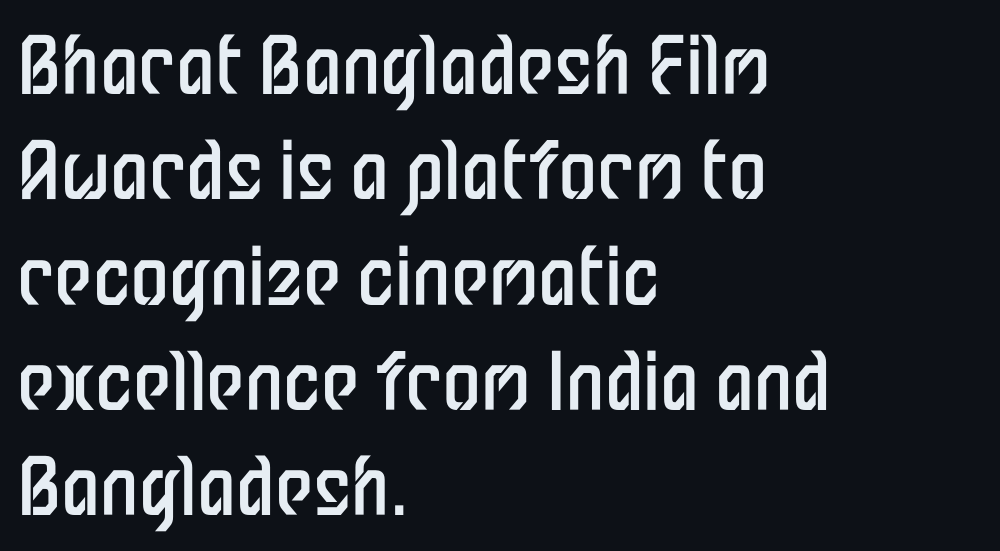
Q: Is the text bold? A: No.
Q: Is the text italic (slanted)? A: No, it is upright.
Q: Is the typeface a serif or a sans-serif typeface? A: Sans-serif.
Q: Is the text underlined? A: No.
Q: How is the paragraph aligned? A: Left-aligned.
Q: Is the spacing between letters normal or unusually wide? A: Normal.
Q: Is the spacing between lines tight, normal or loose? A: Normal.
Q: Width (condensed, normal, or wide)? A: Condensed.
Q: Stroke contrast? A: Low.
Q: x-height? A: Medium.
Q: Monospaced? A: No.
